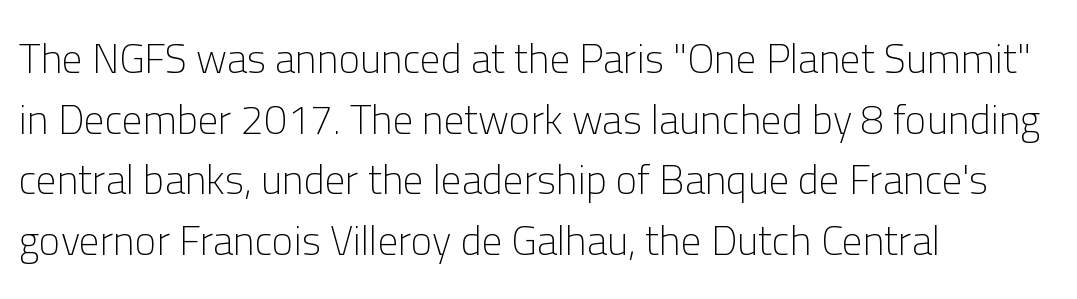
Q: Is the text bold? A: No.
Q: Is the text italic (slanted)? A: No, it is upright.
Q: Is the typeface a serif or a sans-serif typeface? A: Sans-serif.
Q: Is the text underlined? A: No.
Q: How is the paragraph aligned? A: Left-aligned.
Q: Is the spacing between letters normal or unusually wide? A: Normal.
Q: Is the spacing between lines tight, normal or loose? A: Normal.
Q: Width (condensed, normal, or wide)? A: Normal.
Q: Stroke contrast? A: Low.
Q: x-height? A: Medium.
Q: Monospaced? A: No.
